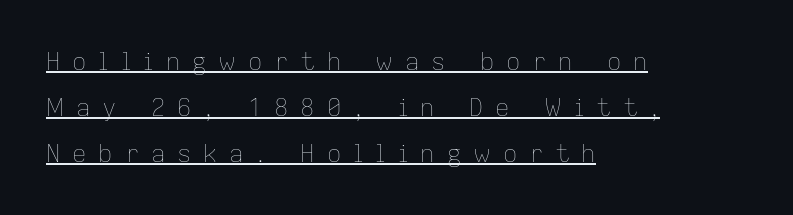
These lines stack with their left ends in a neat column. These characters rest on top of a visible drawn line. Stroke mass is kept to a normal reading level or below. Horizontal bands of white between lines are thick stripes. Every character sits straight up, as roman type does.
